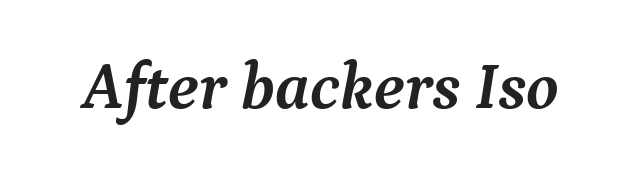
The image shows 66 px semibold serif type, italic (leaning right); set normal letter spacing, not underlined; medium stroke contrast and a medium x-height.
